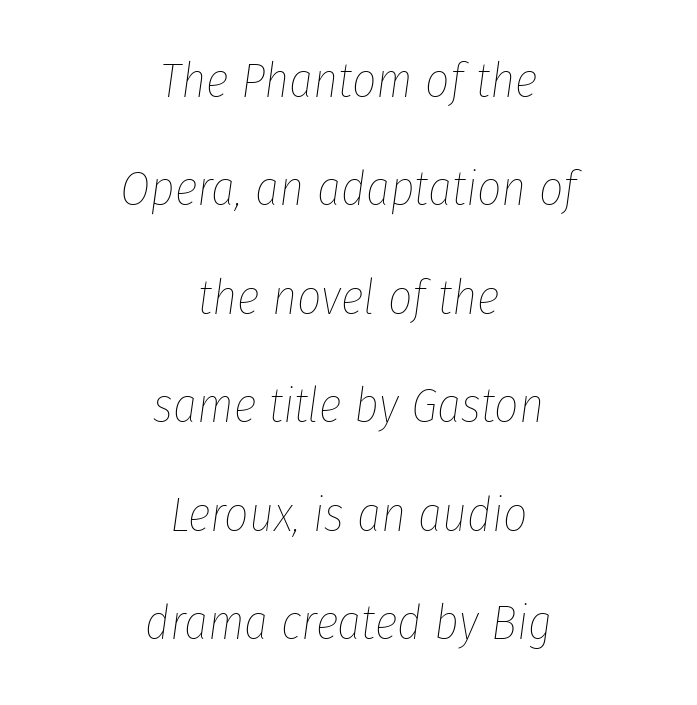
{"italic": "yes", "lean": "right", "slant_degrees": 8, "bold": "no", "weight": "thin", "width": "condensed", "stroke_contrast": "low", "x_height": "medium", "monospaced": "no", "underline": "no", "align": "center", "line_spacing": "loose", "line_spacing_ratio": 2.26, "letter_spacing": "normal", "letter_spacing_em": 0.0, "glyph_px": 48}
